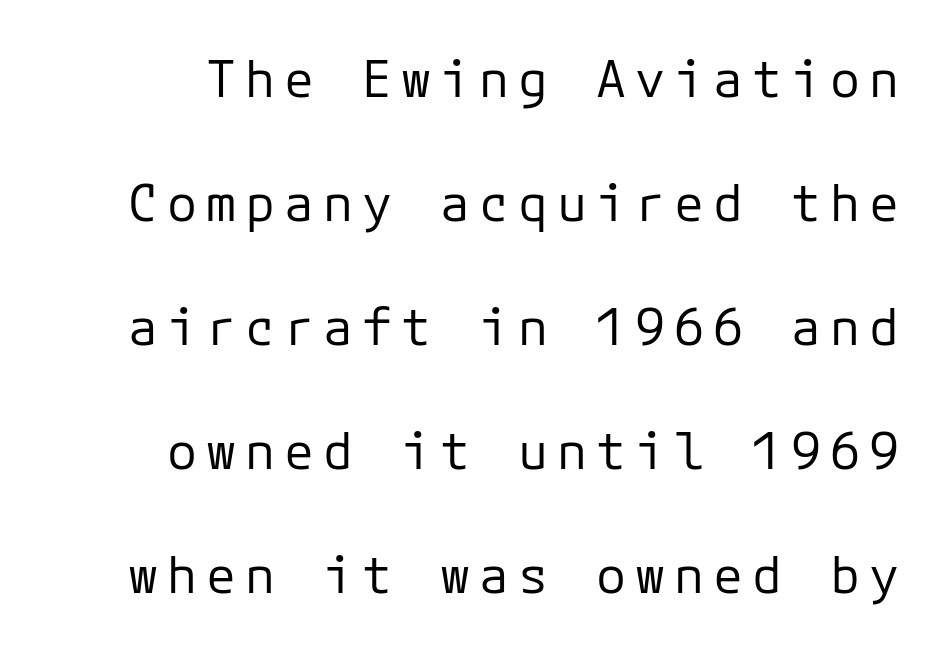
The image shows 50 px regular-weight sans-serif type, upright; set loose line spacing (2.48x), not underlined; low stroke contrast and a medium x-height.
